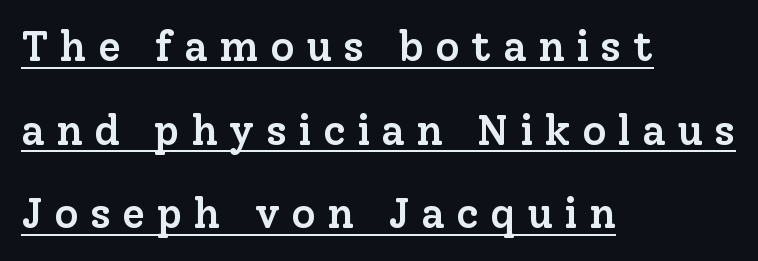
Q: Is the text bold? A: Semi-bold.
Q: Is the text italic (slanted)? A: No, it is upright.
Q: Is the typeface a serif or a sans-serif typeface? A: Serif.
Q: Is the text underlined? A: Yes.
Q: How is the paragraph aligned? A: Left-aligned.
Q: Is the spacing between letters normal or unusually wide? A: Unusually wide.
Q: Is the spacing between lines tight, normal or loose? A: Loose.
Q: Width (condensed, normal, or wide)? A: Normal.
Q: Stroke contrast? A: Low.
Q: x-height? A: Medium.
Q: Monospaced? A: No.
